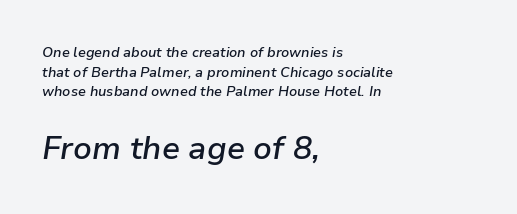
{"italic": "yes", "lean": "right", "slant_degrees": 9, "bold": "semi", "weight": "semibold", "width": "normal", "stroke_contrast": "low", "x_height": "medium", "monospaced": "no", "underline": "no", "align": "left", "line_spacing": "normal", "line_spacing_ratio": 1.4, "letter_spacing": "normal", "letter_spacing_em": 0.0, "larger_block": "second", "size_ratio": 2.29, "glyph_px": 32}
